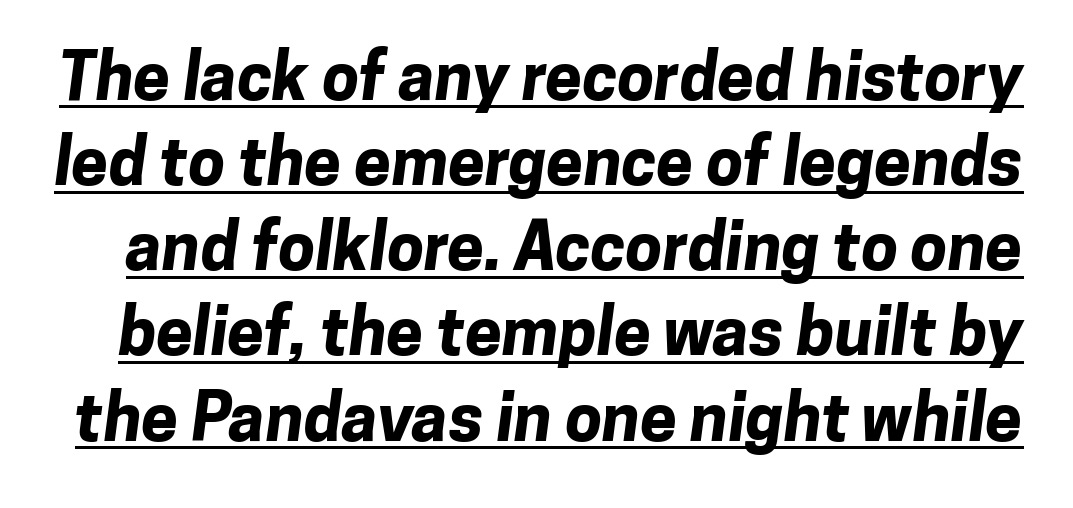
The image shows 66 px bold sans-serif type; set normal line spacing (1.29x), normal letter spacing, underlined; low stroke contrast and a medium x-height.
